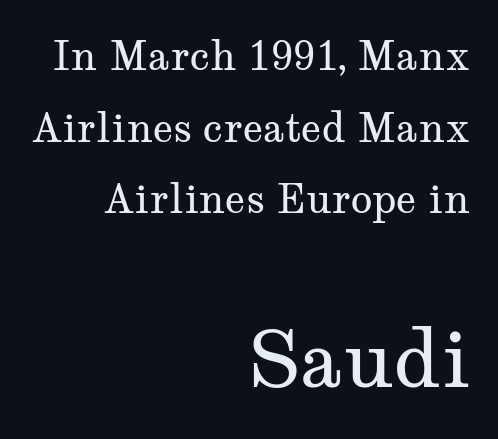
The image shows 79 px regular-weight, wide serif type, upright; set right-aligned, line spacing 1.79x, normal letter spacing, not underlined; the second (bottom) block is 1.98x larger; medium stroke contrast and a medium x-height.
